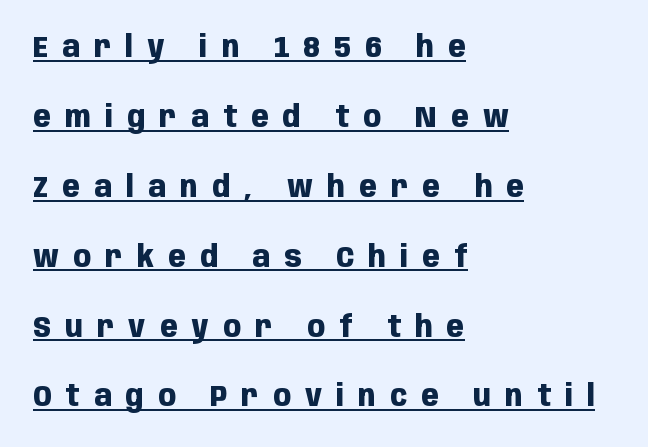
The image shows 29 px heavy, condensed sans-serif type, upright; set left-aligned, loose line spacing (2.41x), unusually wide letter spacing (+0.49 em), underlined; low stroke contrast and a large x-height.
